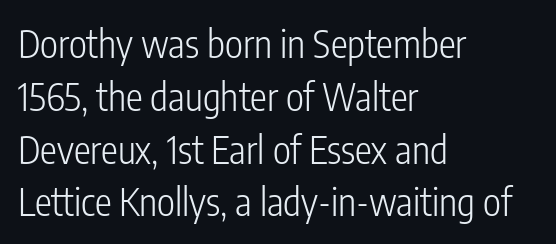
The image shows 38 px light, condensed sans-serif type, upright; set left-aligned, normal line spacing (1.39x), normal letter spacing, not underlined; low stroke contrast and a medium x-height.
